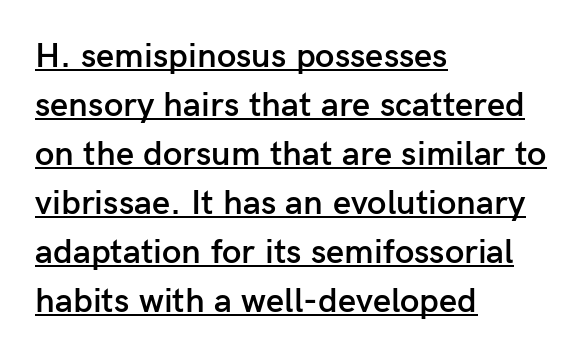
The image shows 35 px semibold sans-serif type, upright; set left-aligned, normal line spacing (1.4x), normal letter spacing, underlined; low stroke contrast and a medium x-height.
